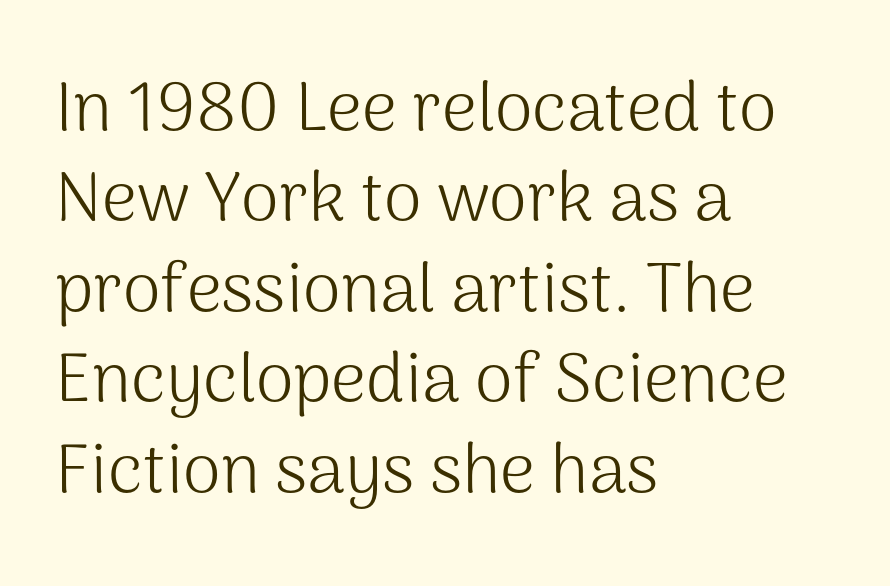
Q: Is the text bold? A: No.
Q: Is the text italic (slanted)? A: No, it is upright.
Q: Is the typeface a serif or a sans-serif typeface? A: Sans-serif.
Q: Is the text underlined? A: No.
Q: How is the paragraph aligned? A: Left-aligned.
Q: Is the spacing between letters normal or unusually wide? A: Normal.
Q: Is the spacing between lines tight, normal or loose? A: Normal.
Q: Width (condensed, normal, or wide)? A: Normal.
Q: Stroke contrast? A: Medium.
Q: x-height? A: Medium.
Q: Monospaced? A: No.
